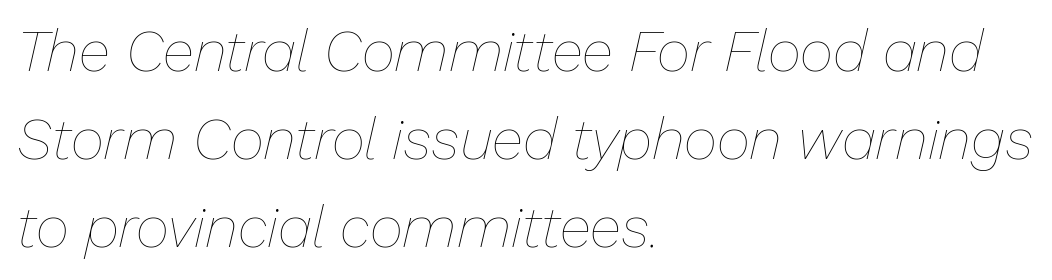
Q: Is the text bold? A: No.
Q: Is the text italic (slanted)? A: Yes, it leans right by about 13 degrees.
Q: Is the text underlined? A: No.
Q: How is the paragraph aligned? A: Left-aligned.
Q: Is the spacing between letters normal or unusually wide? A: Normal.
Q: Is the spacing between lines tight, normal or loose? A: Normal.
Q: Width (condensed, normal, or wide)? A: Normal.
Q: Stroke contrast? A: Low.
Q: x-height? A: Medium.
Q: Monospaced? A: No.
